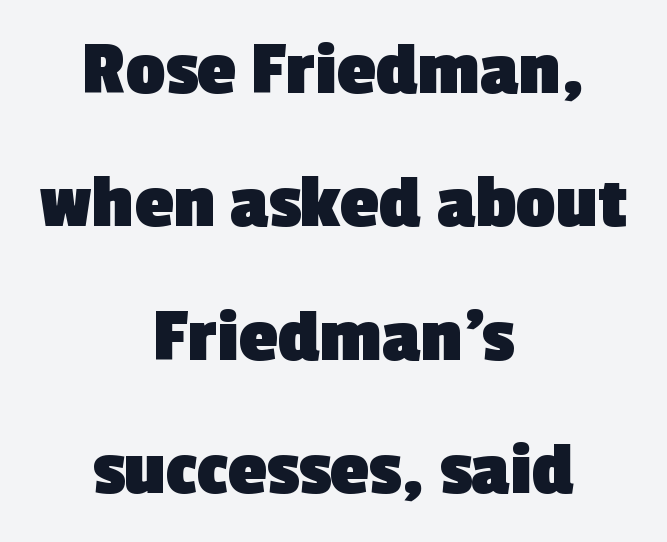
{"serif": "no", "bold": "yes", "weight": "heavy", "width": "normal", "x_height": "medium", "monospaced": "no", "underline": "no", "align": "center", "line_spacing_ratio": 1.71, "letter_spacing": "normal", "letter_spacing_em": 0.0, "glyph_px": 78}
